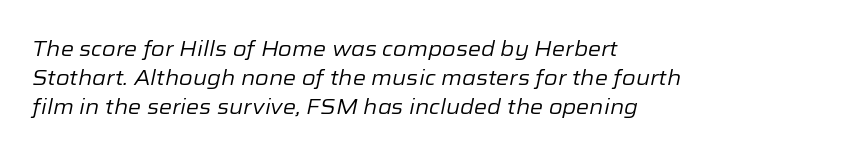
Q: Is the text bold? A: No.
Q: Is the text italic (slanted)? A: Yes, it leans right by about 12 degrees.
Q: Is the text underlined? A: No.
Q: How is the paragraph aligned? A: Left-aligned.
Q: Is the spacing between letters normal or unusually wide? A: Normal.
Q: Is the spacing between lines tight, normal or loose? A: Normal.
